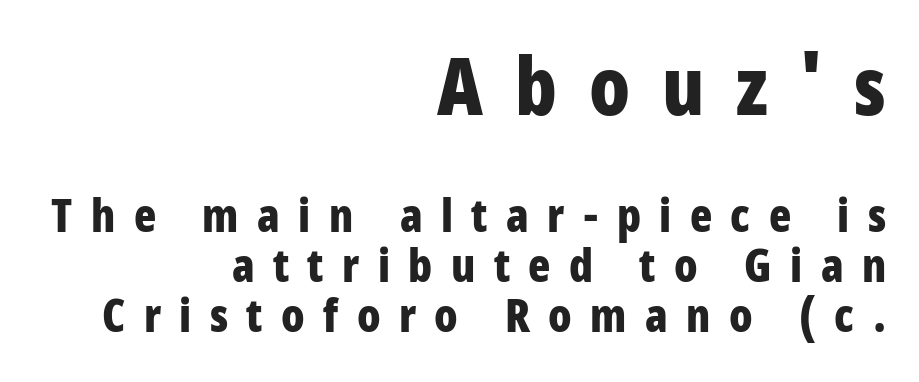
The image shows 80 px bold, condensed sans-serif type, upright; set right-aligned, tight line spacing (1.09x), unusually wide letter spacing (+0.4 em), not underlined; the first (top) block is 1.74x larger; low stroke contrast and a large x-height.
